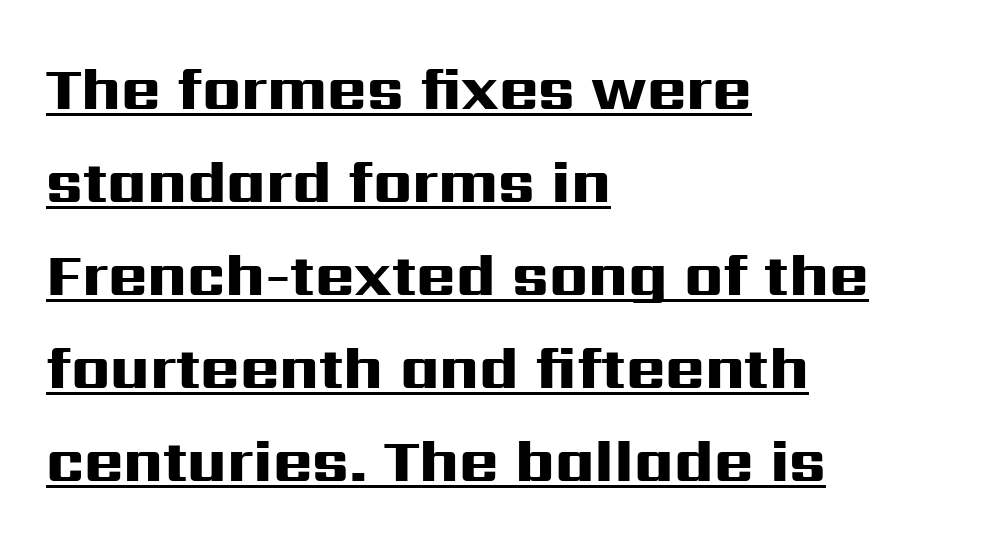
{"serif": "no", "italic": "no", "bold": "yes", "weight": "heavy", "width": "wide", "stroke_contrast": "high", "x_height": "medium", "monospaced": "no", "underline": "yes", "align": "left", "line_spacing": "normal", "line_spacing_ratio": 1.55, "letter_spacing": "normal", "letter_spacing_em": 0.0, "glyph_px": 60}
